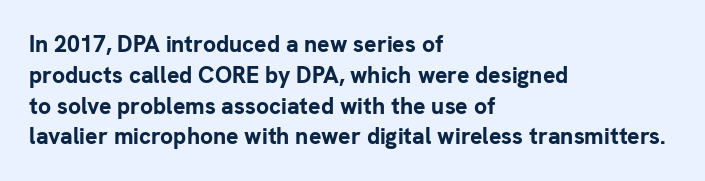
The image shows 23 px bold type, upright; set left-aligned, normal line spacing (1.34x), normal letter spacing, not underlined.
